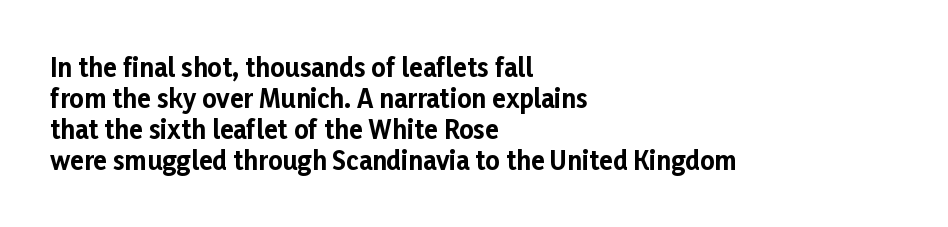
{"italic": "no", "bold": "yes", "underline": "no", "align": "left", "line_spacing_ratio": 1.24, "letter_spacing": "normal", "letter_spacing_em": 0.0, "glyph_px": 25}
